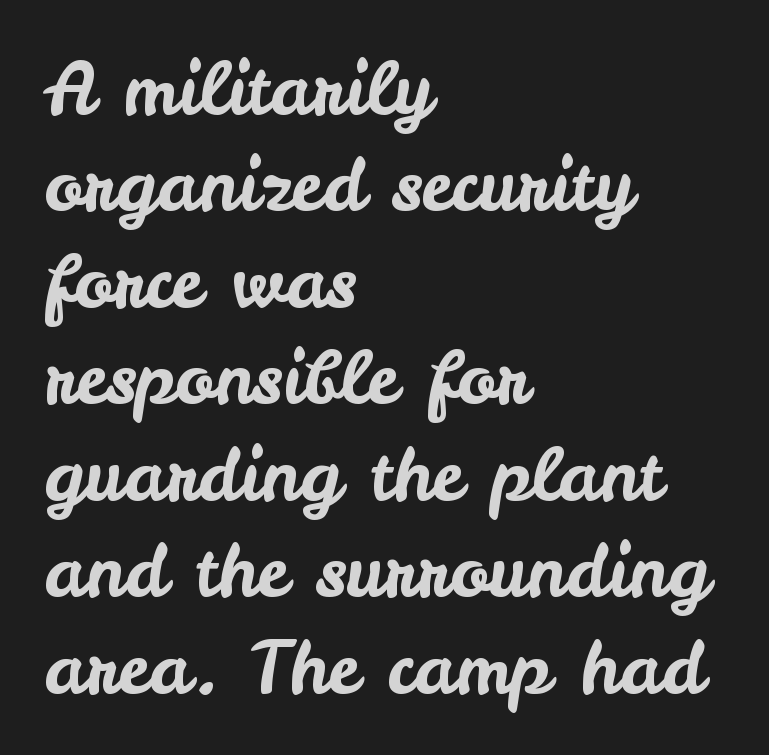
The image shows 72 px sans-serif type; set left-aligned, normal line spacing (1.34x), normal letter spacing, not underlined; low stroke contrast and a small x-height.
